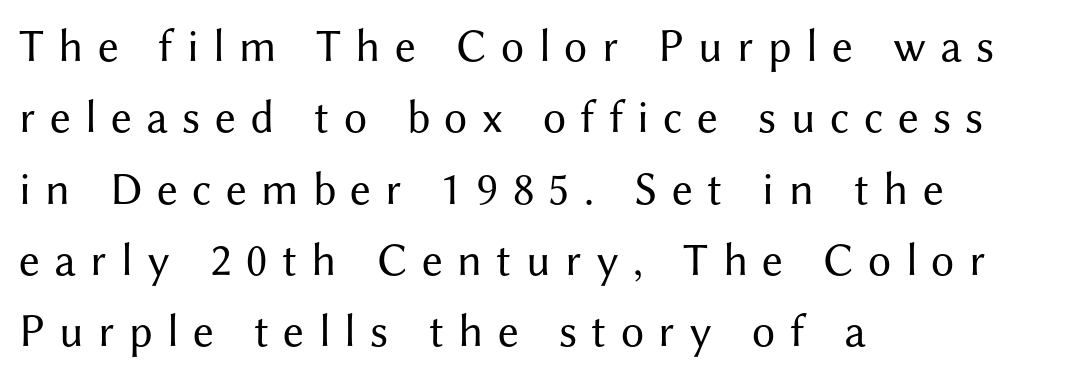
Q: Is the text bold? A: No.
Q: Is the text italic (slanted)? A: No, it is upright.
Q: Is the typeface a serif or a sans-serif typeface? A: Sans-serif.
Q: Is the text underlined? A: No.
Q: How is the paragraph aligned? A: Left-aligned.
Q: Is the spacing between letters normal or unusually wide? A: Unusually wide.
Q: Is the spacing between lines tight, normal or loose? A: Normal.
Q: Width (condensed, normal, or wide)? A: Normal.
Q: Stroke contrast? A: Medium.
Q: x-height? A: Medium.
Q: Monospaced? A: No.
